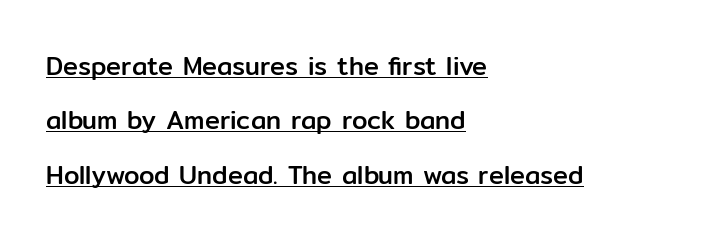
A continuous stroke trails under the words, as in a hyperlink. This is the regular roman posture of the typeface. These lines are set flush left with a ragged right edge. The vertical gap from one line to the next is large.
